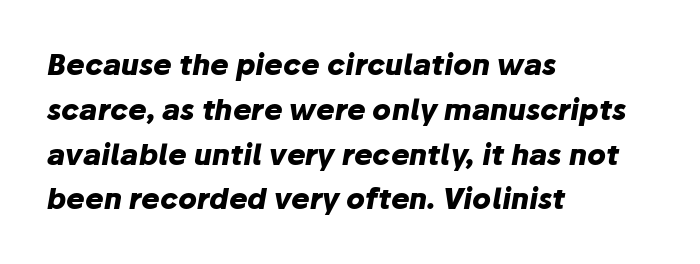
{"italic": "yes", "lean": "right", "slant_degrees": 10, "bold": "yes", "weight": "heavy", "width": "normal", "stroke_contrast": "low", "x_height": "medium", "monospaced": "no", "underline": "no", "align": "left", "line_spacing": "normal", "line_spacing_ratio": 1.6, "letter_spacing": "normal", "letter_spacing_em": 0.0, "glyph_px": 28}
